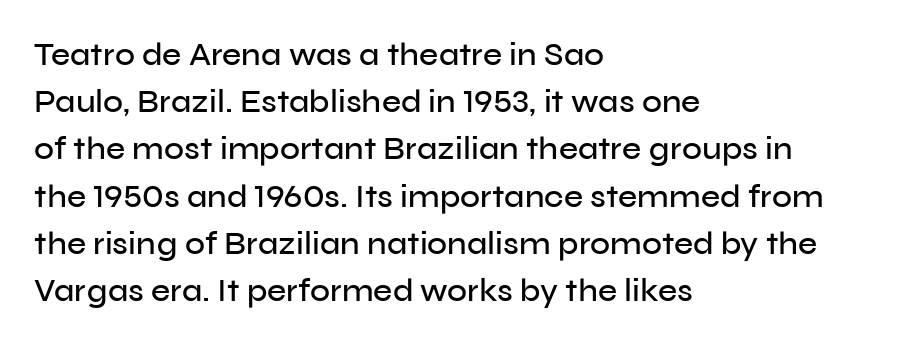
Lines of text with bare space underneath. A normal amount of white space separates one row of letters from the next. Inter-character spacing is left at the font's built-in metrics. Unlike a traditional serif, this face leaves its strokes unadorned. Posture: vertical.
